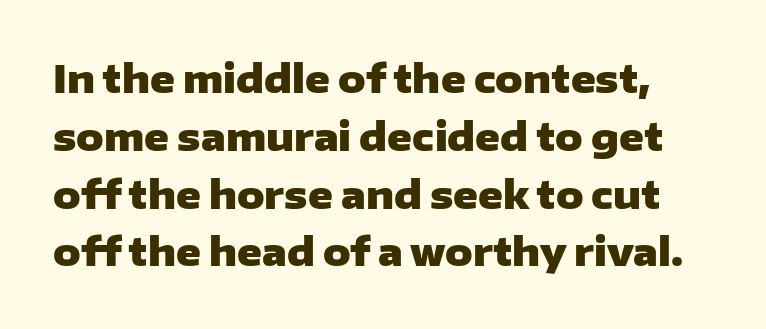
{"serif": "no", "italic": "no", "bold": "yes", "weight": "heavy", "width": "wide", "stroke_contrast": "low", "x_height": "medium", "monospaced": "no", "underline": "no", "line_spacing": "normal", "line_spacing_ratio": 1.52, "letter_spacing": "normal", "letter_spacing_em": 0.0, "glyph_px": 38}
